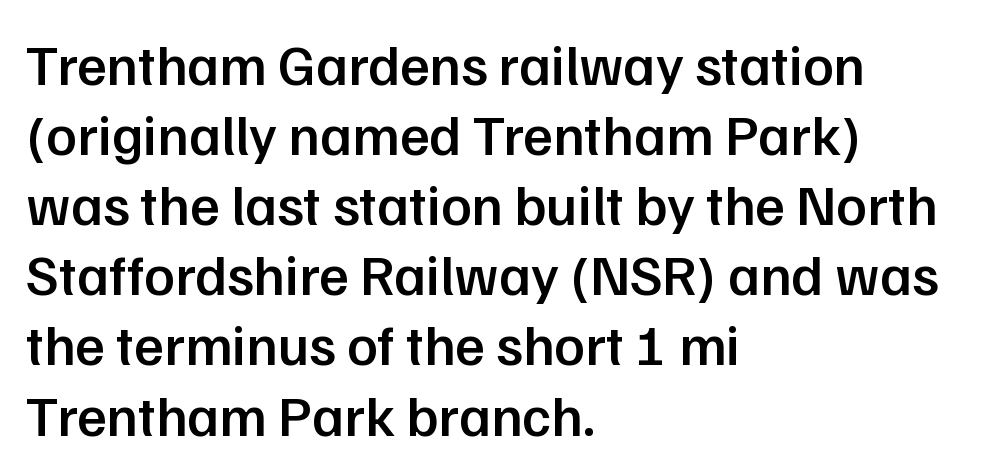
Q: Is the text bold? A: Semi-bold.
Q: Is the text italic (slanted)? A: No, it is upright.
Q: Is the typeface a serif or a sans-serif typeface? A: Sans-serif.
Q: Is the text underlined? A: No.
Q: How is the paragraph aligned? A: Left-aligned.
Q: Is the spacing between letters normal or unusually wide? A: Normal.
Q: Width (condensed, normal, or wide)? A: Normal.
Q: Stroke contrast? A: Low.
Q: x-height? A: Medium.
Q: Monospaced? A: No.
